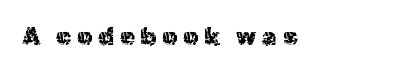
The image shows 24 px text type, upright; set unusually wide letter spacing (+0.24 em), not underlined.
